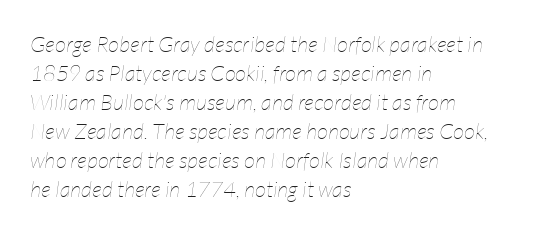
Q: Is the text bold? A: No.
Q: Is the text italic (slanted)? A: Yes, it leans right by about 7 degrees.
Q: Is the text underlined? A: No.
Q: How is the paragraph aligned? A: Left-aligned.
Q: Is the spacing between letters normal or unusually wide? A: Normal.
Q: Is the spacing between lines tight, normal or loose? A: Normal.
